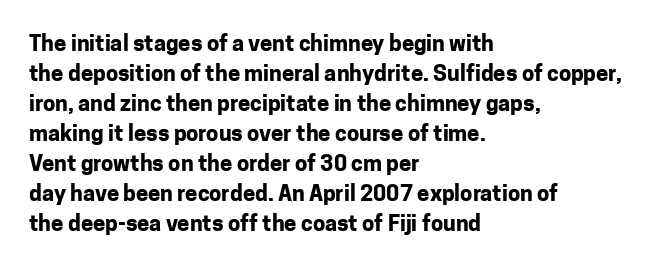
The image shows 22 px bold type, upright; set left-aligned, normal line spacing (1.36x), normal letter spacing, not underlined.
